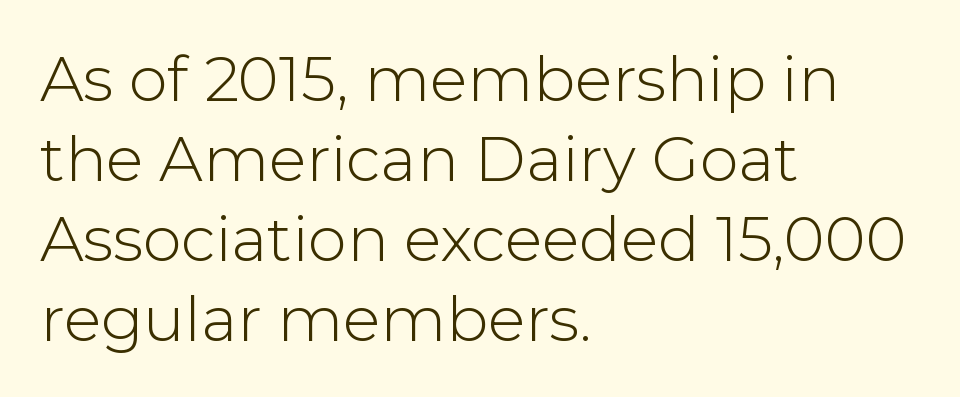
The image shows 62 px light sans-serif type, upright; set left-aligned, normal line spacing (1.29x), normal letter spacing, not underlined; low stroke contrast and a medium x-height.
